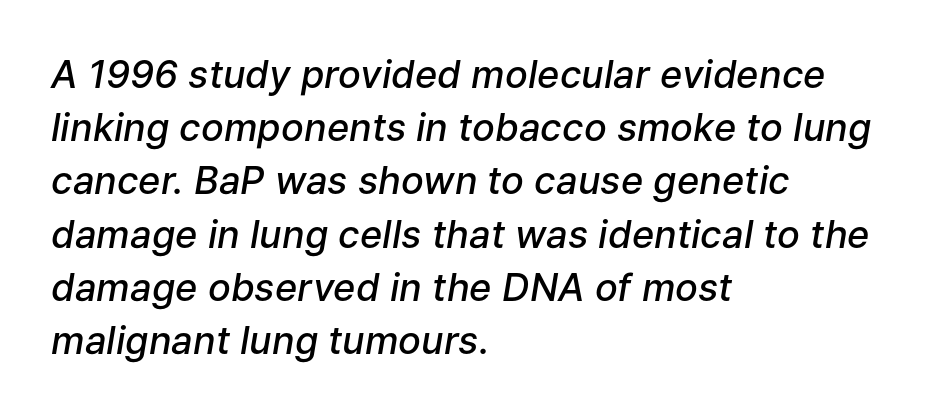
{"italic": "yes", "lean": "right", "slant_degrees": 9, "bold": "semi", "weight": "semibold", "width": "normal", "stroke_contrast": "low", "x_height": "medium", "monospaced": "no", "underline": "no", "align": "left", "line_spacing": "normal", "line_spacing_ratio": 1.4, "letter_spacing": "normal", "letter_spacing_em": 0.0, "glyph_px": 38}
